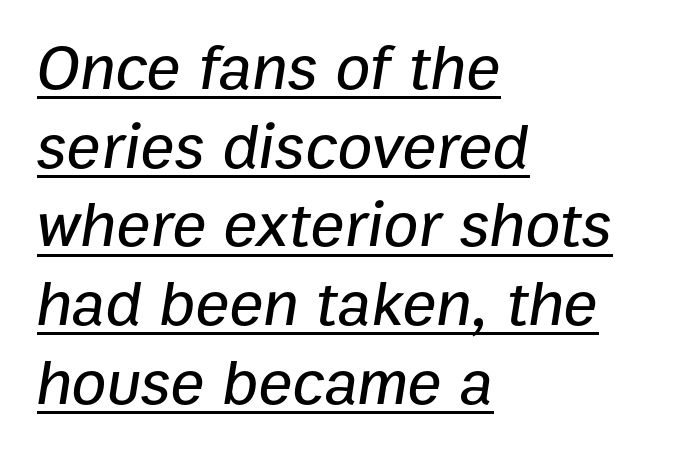
The image shows 64 px text type, italic (leaning right); set left-aligned, line spacing 1.23x, normal letter spacing, underlined; low stroke contrast and a medium x-height.
